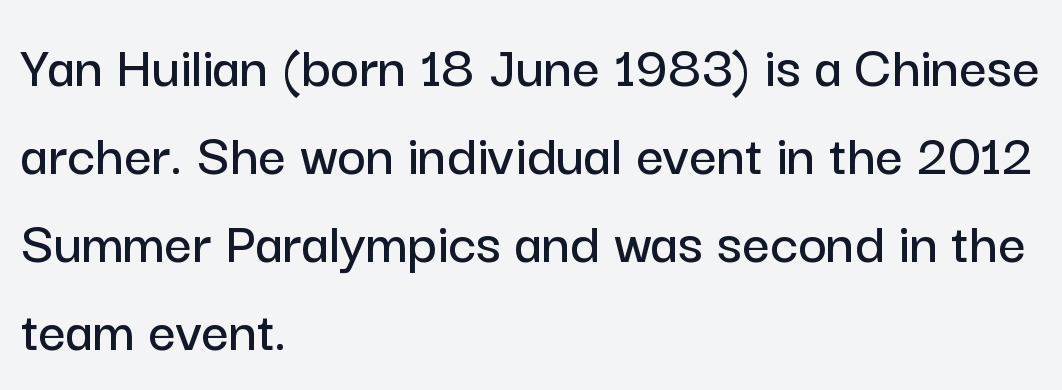
The letters stand upright; this is a roman face. Reading down the block, your eye returns to a fixed left position each line. Check the space under the baseline: it is left empty. Quick note: interline space is typical.
